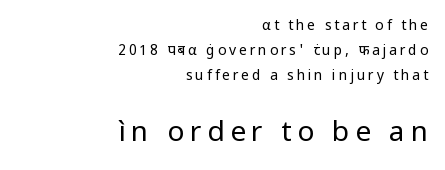
{"serif": "no", "italic": "no", "bold": "no", "weight": "regular", "width": "normal", "stroke_contrast": "low", "x_height": "medium", "monospaced": "no", "underline": "no", "align": "right", "line_spacing_ratio": 1.79, "letter_spacing": "wide", "letter_spacing_em": 0.2, "larger_block": "second", "size_ratio": 2.0, "glyph_px": 28}
